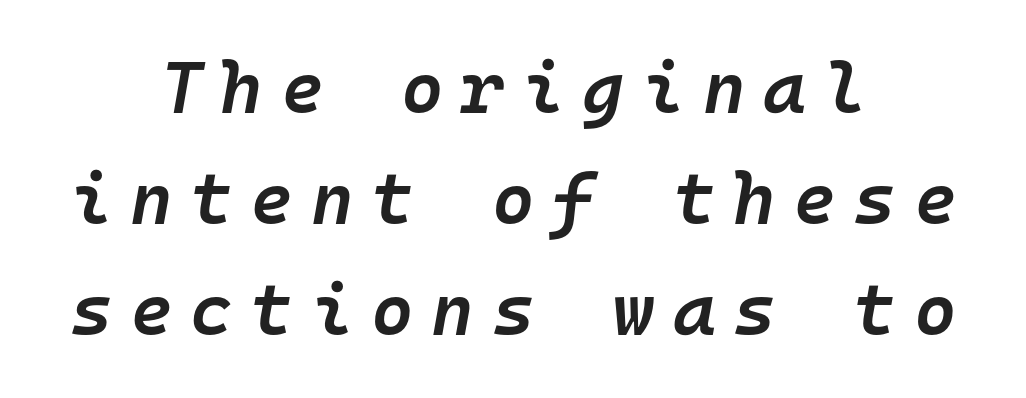
The image shows 73 px semibold type, italic (leaning right), monospaced; set centered, normal line spacing (1.52x), unusually wide letter spacing (+0.24 em), not underlined; low stroke contrast and a medium x-height.
